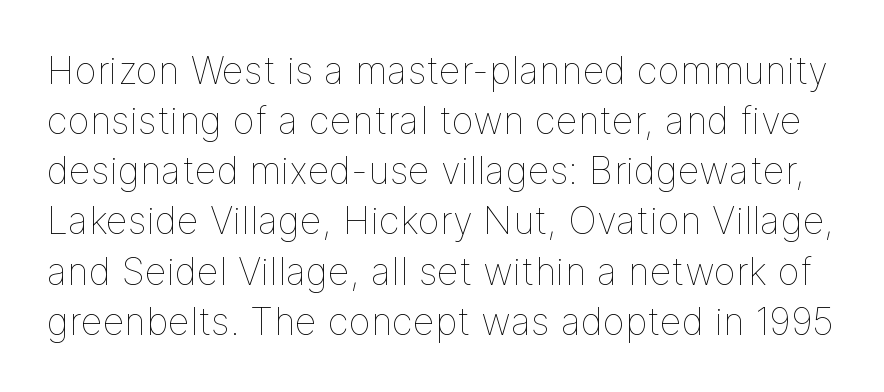
Q: Is the text bold? A: No.
Q: Is the text italic (slanted)? A: No, it is upright.
Q: Is the text underlined? A: No.
Q: Is the spacing between letters normal or unusually wide? A: Normal.
Q: Is the spacing between lines tight, normal or loose? A: Normal.
Q: Width (condensed, normal, or wide)? A: Normal.
Q: Stroke contrast? A: Low.
Q: x-height? A: Medium.
Q: Monospaced? A: No.
